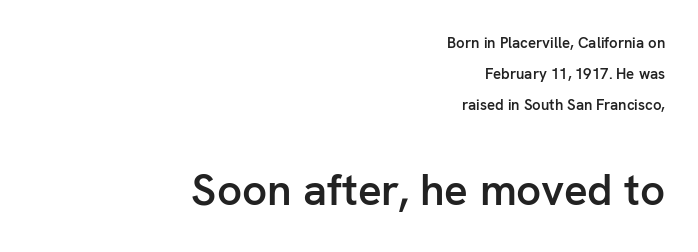
The compositor pushed each line to the right boundary. Moderately thickened strokes mark this as semibold type. The typeface chosen for these lines omits serifs. The space between consecutive lines is lavish. Type without underlining. A student would notice the bottom passage is typeset larger than what precedes it.
